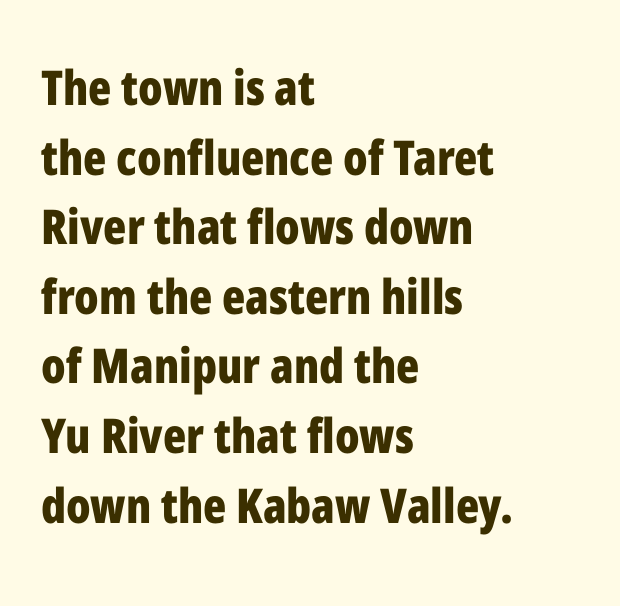
Caption: bold face, heavy strokes. Font category for this specimen: sans-serif. You could not count columns in this text — the font is proportionally spaced. Nobody touched the tracking dial on this one. Unlike italic type, these characters show no tilt at all.
